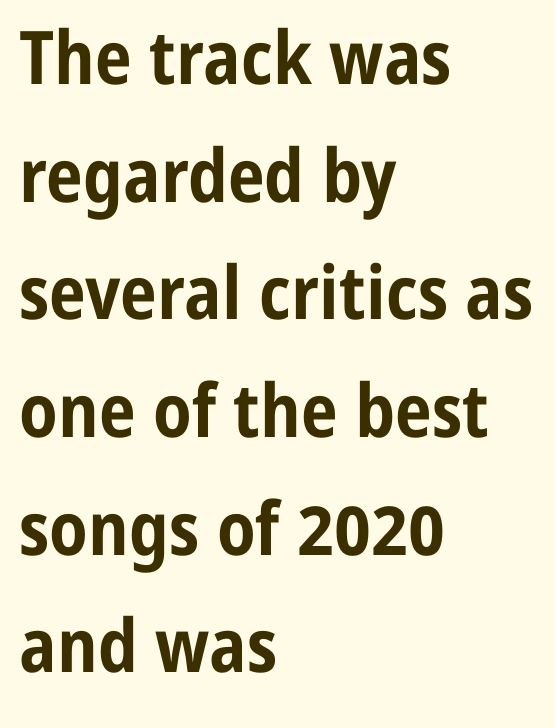
The gap between lines stays unmarked. The characters look thick and weighty, a clear bold. Letterform terminals end flat and unadorned throughout the passage. Posture: upright roman. Does the copy run flush right? No — it runs flush left.
